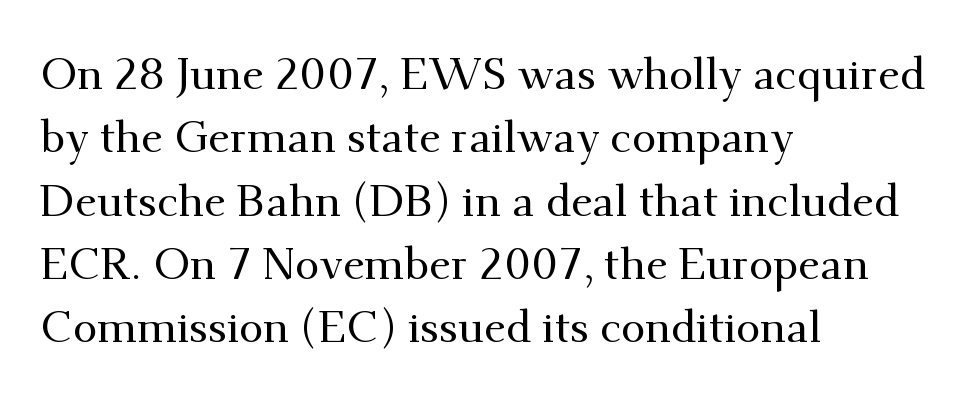
The image shows 44 px serif type, upright; set left-aligned, normal line spacing (1.44x), normal letter spacing, not underlined; medium stroke contrast and a small x-height.
